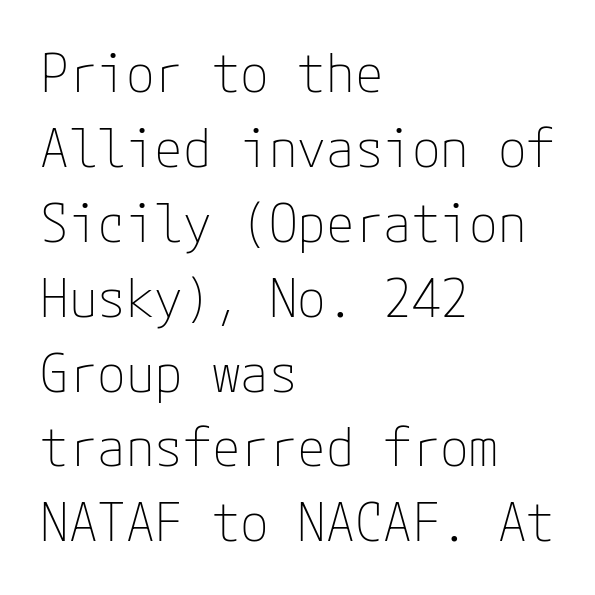
Q: Is the text bold? A: No.
Q: Is the text italic (slanted)? A: No, it is upright.
Q: Is the typeface a serif or a sans-serif typeface? A: Sans-serif.
Q: Is the text underlined? A: No.
Q: How is the paragraph aligned? A: Left-aligned.
Q: Is the spacing between letters normal or unusually wide? A: Normal.
Q: Is the spacing between lines tight, normal or loose? A: Normal.
Q: Width (condensed, normal, or wide)? A: Normal.
Q: Stroke contrast? A: Low.
Q: x-height? A: Medium.
